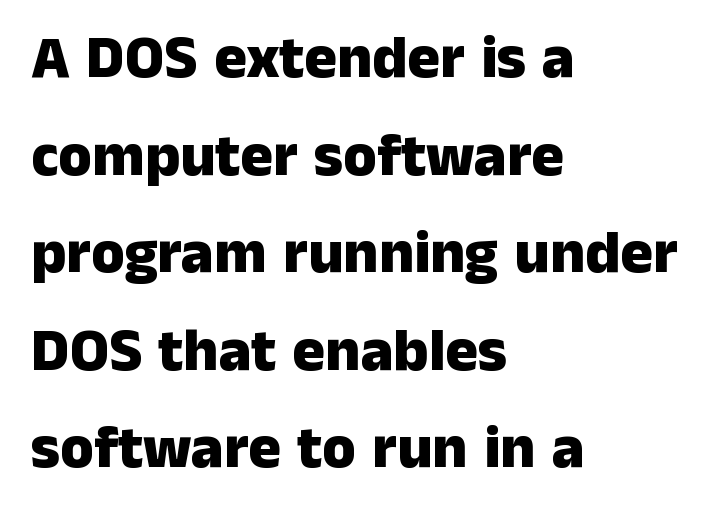
Look at the bottom of the vertical strokes: they stop flat, with no serifs. Posture: vertical. Typeset ragged right — the left edge is the straight one. Words appear dense and cohesive because spacing is normal. Stroke thickness is high; the sample reads as a true bold. Leading: standard.
